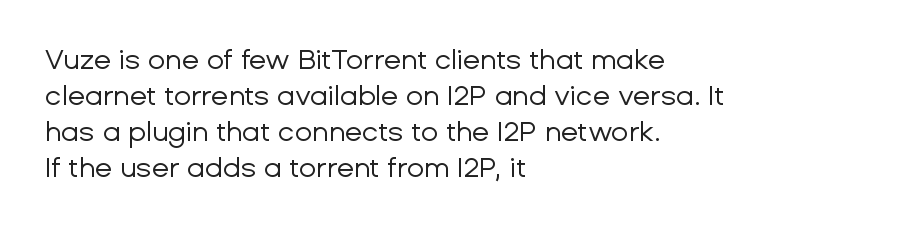
Q: Is the text bold? A: No.
Q: Is the text italic (slanted)? A: No, it is upright.
Q: Is the typeface a serif or a sans-serif typeface? A: Sans-serif.
Q: Is the text underlined? A: No.
Q: How is the paragraph aligned? A: Left-aligned.
Q: Is the spacing between letters normal or unusually wide? A: Normal.
Q: Is the spacing between lines tight, normal or loose? A: Normal.
Q: Width (condensed, normal, or wide)? A: Normal.
Q: Stroke contrast? A: Low.
Q: x-height? A: Medium.
Q: Monospaced? A: No.
